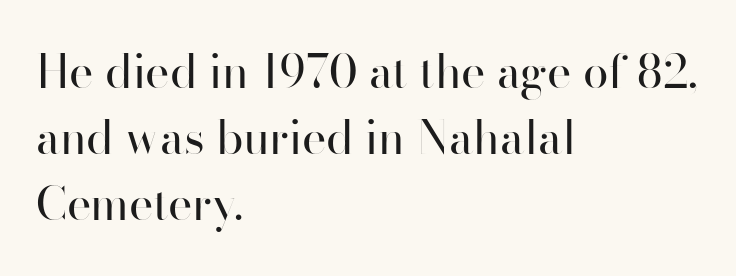
{"serif": "no", "italic": "no", "bold": "no", "weight": "regular", "width": "normal", "stroke_contrast": "high", "x_height": "small", "monospaced": "no", "underline": "no", "align": "left", "line_spacing": "normal", "line_spacing_ratio": 1.44, "letter_spacing": "normal", "letter_spacing_em": 0.0, "glyph_px": 46}
